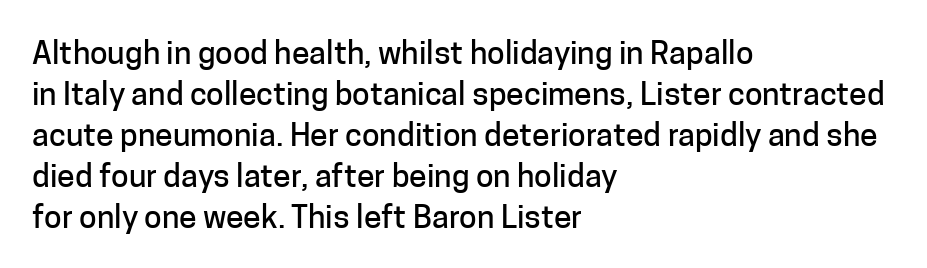
{"serif": "no", "italic": "no", "width": "normal", "stroke_contrast": "low", "x_height": "medium", "monospaced": "no", "underline": "no", "align": "left", "line_spacing": "normal", "line_spacing_ratio": 1.28, "letter_spacing": "normal", "letter_spacing_em": 0.0, "glyph_px": 32}
